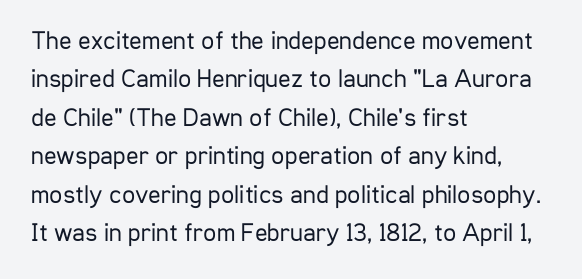
Q: Is the text bold? A: No.
Q: Is the text italic (slanted)? A: No, it is upright.
Q: Is the text underlined? A: No.
Q: How is the paragraph aligned? A: Left-aligned.
Q: Is the spacing between letters normal or unusually wide? A: Normal.
Q: Is the spacing between lines tight, normal or loose? A: Normal.
